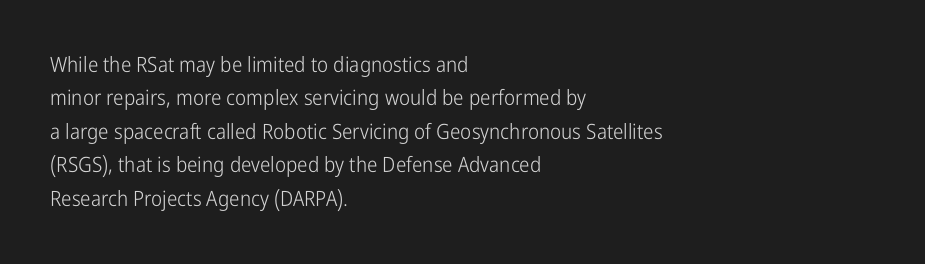
Q: Is the text bold? A: No.
Q: Is the text italic (slanted)? A: No, it is upright.
Q: Is the text underlined? A: No.
Q: How is the paragraph aligned? A: Left-aligned.
Q: Is the spacing between letters normal or unusually wide? A: Normal.
Q: Is the spacing between lines tight, normal or loose? A: Normal.
